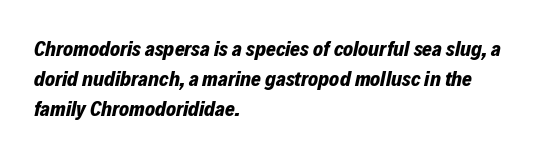
The image shows 21 px bold type, italic (leaning right); set left-aligned, normal line spacing (1.42x), normal letter spacing, not underlined.
